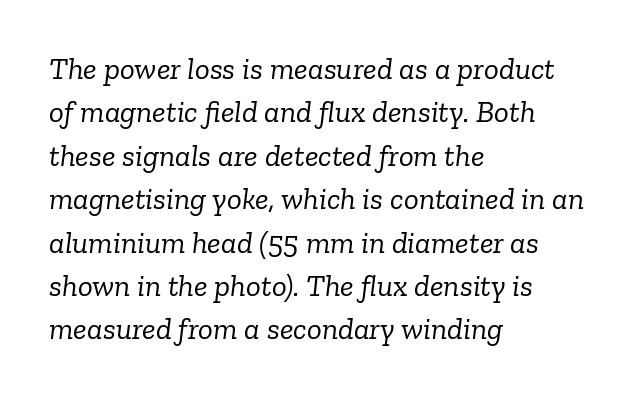
Q: Is the text bold? A: No.
Q: Is the text italic (slanted)? A: Yes, it leans right by about 6 degrees.
Q: Is the typeface a serif or a sans-serif typeface? A: Serif.
Q: Is the text underlined? A: No.
Q: How is the paragraph aligned? A: Left-aligned.
Q: Is the spacing between letters normal or unusually wide? A: Normal.
Q: Is the spacing between lines tight, normal or loose? A: Normal.
Q: Width (condensed, normal, or wide)? A: Normal.
Q: Stroke contrast? A: Low.
Q: x-height? A: Medium.
Q: Monospaced? A: No.
